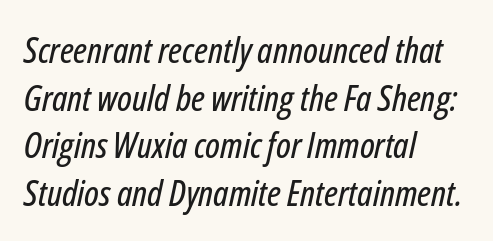
If you measured baseline to baseline, you'd find a middling distance. The typography opts for an oblique posture over an upright one. Note the varied advance widths — an 'i' is clearly narrower than an 'm'. Left-aligned paragraph, ragged on the right. Plain, unruled lines of type.
